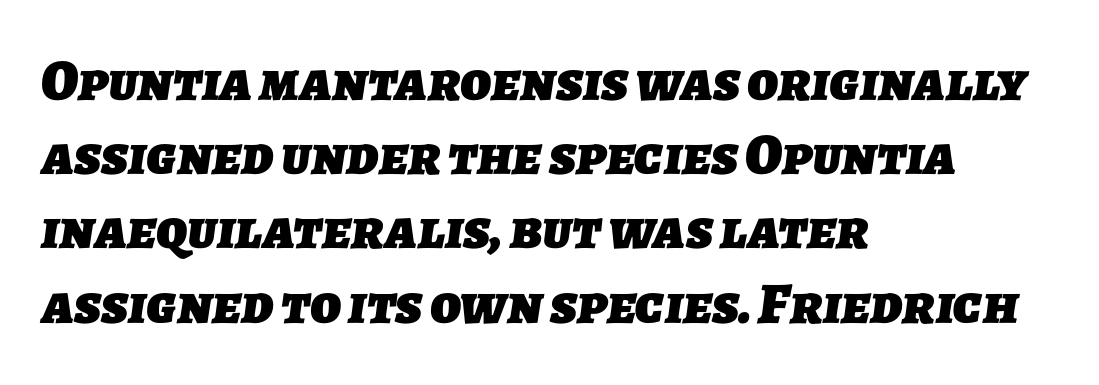
{"serif": "no", "bold": "yes", "weight": "heavy", "width": "normal", "stroke_contrast": "low", "x_height": "medium", "monospaced": "no", "underline": "no", "align": "left", "line_spacing": "normal", "line_spacing_ratio": 1.28, "letter_spacing": "normal", "letter_spacing_em": 0.0, "glyph_px": 58}
